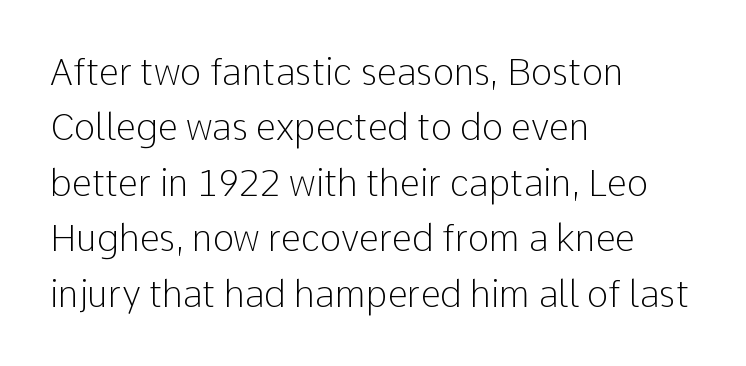
The image shows 36 px light sans-serif type, upright; set left-aligned, normal line spacing (1.54x), normal letter spacing, not underlined; low stroke contrast and a medium x-height.
